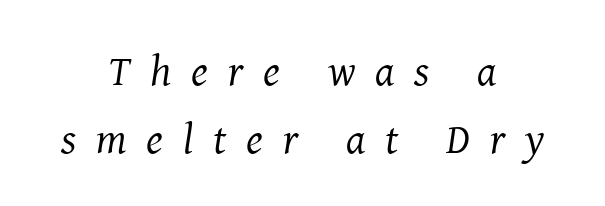
{"serif": "yes", "italic": "yes", "lean": "right", "slant_degrees": 8, "bold": "no", "weight": "regular", "width": "normal", "stroke_contrast": "medium", "x_height": "medium", "monospaced": "no", "underline": "no", "align": "center", "line_spacing": "normal", "line_spacing_ratio": 1.58, "letter_spacing": "wide", "letter_spacing_em": 0.46, "glyph_px": 43}
